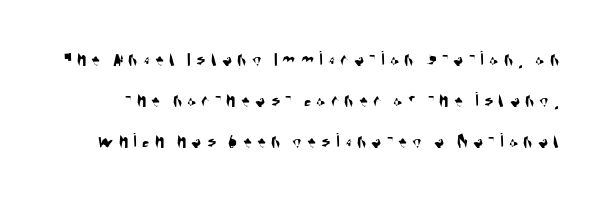
The image shows 21 px text type; set loose line spacing (1.95x), unusually wide letter spacing (+0.25 em), not underlined.
